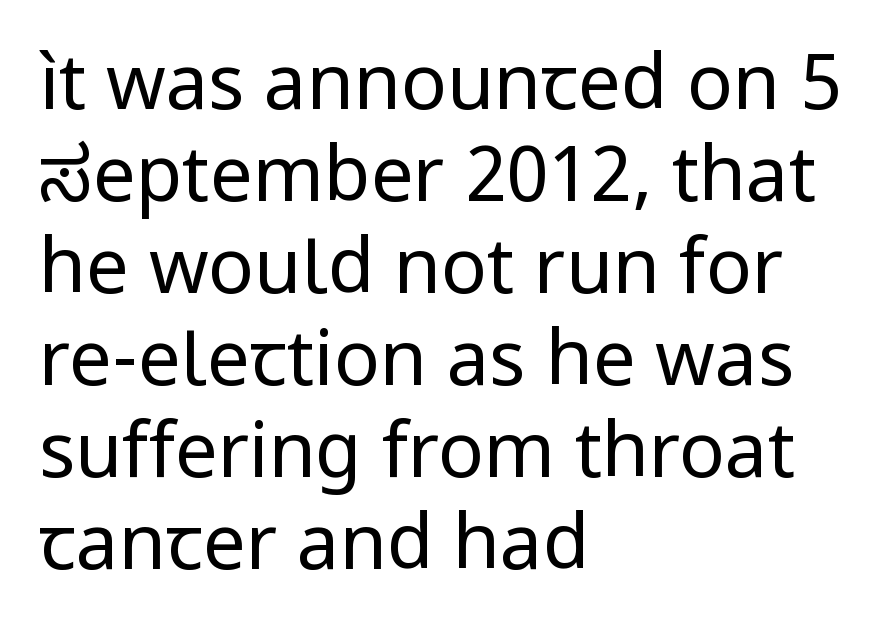
The image shows 76 px regular-weight sans-serif type, upright; set left-aligned, line spacing 1.21x, normal letter spacing, not underlined; low stroke contrast and a medium x-height.
